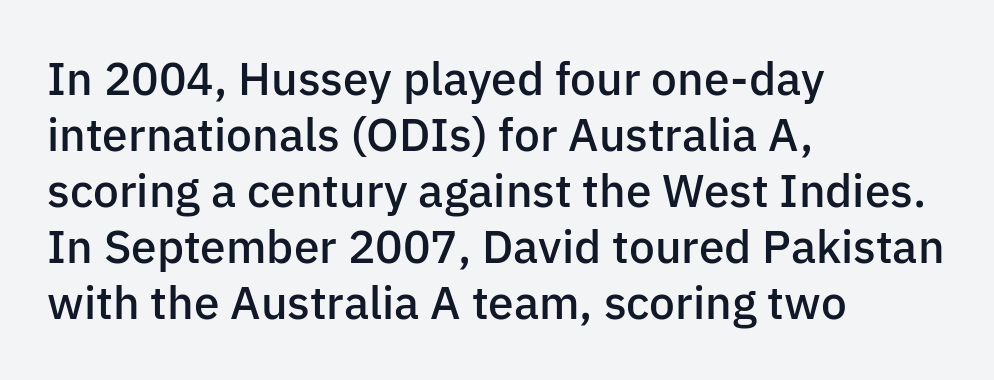
Q: Is the text bold? A: Semi-bold.
Q: Is the text italic (slanted)? A: No, it is upright.
Q: Is the typeface a serif or a sans-serif typeface? A: Sans-serif.
Q: Is the text underlined? A: No.
Q: How is the paragraph aligned? A: Left-aligned.
Q: Is the spacing between letters normal or unusually wide? A: Normal.
Q: Width (condensed, normal, or wide)? A: Normal.
Q: Stroke contrast? A: Low.
Q: x-height? A: Medium.
Q: Monospaced? A: No.
